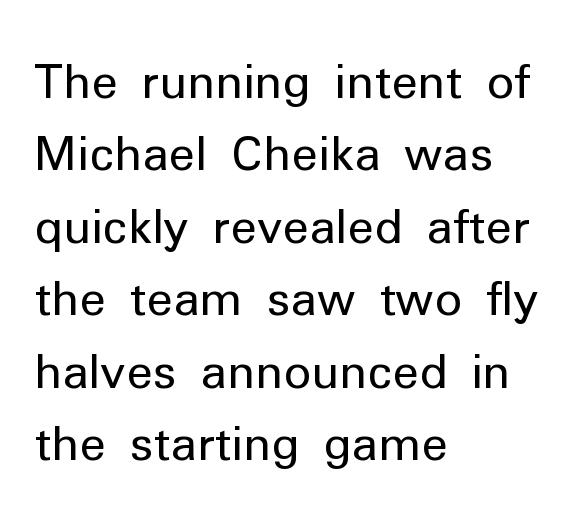
Q: Is the text bold? A: No.
Q: Is the text italic (slanted)? A: No, it is upright.
Q: Is the typeface a serif or a sans-serif typeface? A: Sans-serif.
Q: Is the text underlined? A: No.
Q: How is the paragraph aligned? A: Left-aligned.
Q: Is the spacing between letters normal or unusually wide? A: Normal.
Q: Is the spacing between lines tight, normal or loose? A: Normal.
Q: Width (condensed, normal, or wide)? A: Normal.
Q: Stroke contrast? A: Low.
Q: x-height? A: Medium.
Q: Monospaced? A: No.
